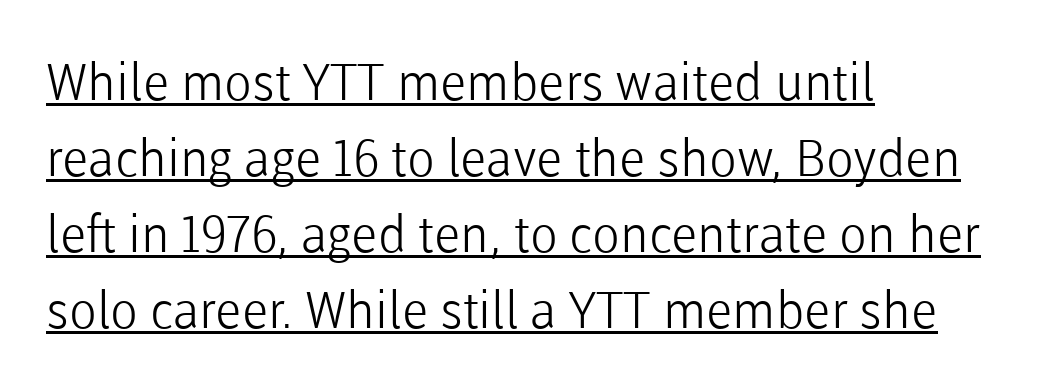
What's the leading like? Ordinary, nothing unusual. Posture: upright roman. A sans-serif font was chosen for this passage. How are the letters spaced? Ordinarily, with no added tracking. Each line starts at the same left margin while the right side varies.
